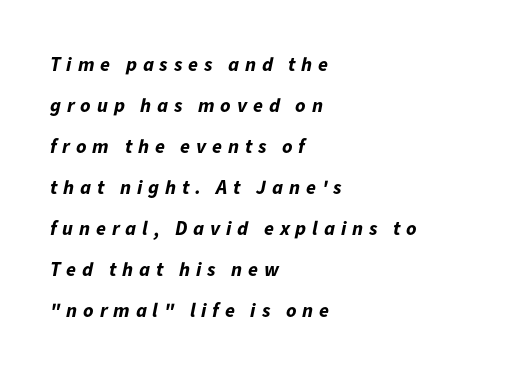
The image shows 20 px bold type, italic (leaning right); set left-aligned, loose line spacing (2.05x), unusually wide letter spacing (+0.29 em), not underlined.
